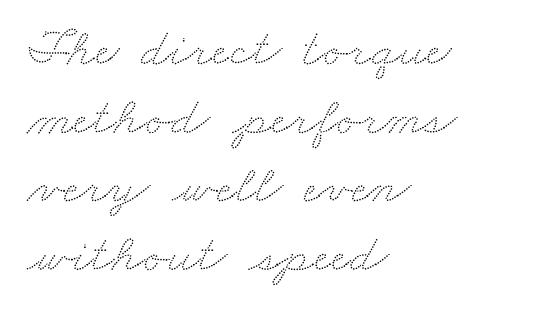
Q: Is the text underlined? A: No.
Q: How is the paragraph aligned? A: Left-aligned.
Q: Is the spacing between letters normal or unusually wide? A: Normal.
Q: Is the spacing between lines tight, normal or loose? A: Normal.
Q: Width (condensed, normal, or wide)? A: Wide.
Q: Stroke contrast? A: Low.
Q: x-height? A: Small.
Q: Monospaced? A: No.
